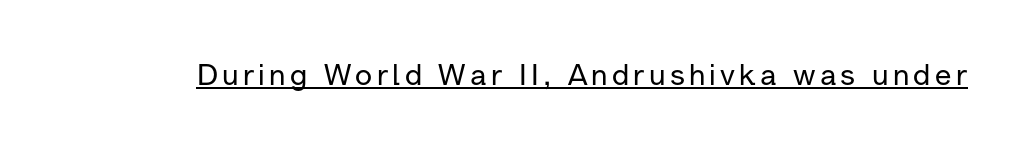
{"serif": "no", "italic": "no", "width": "normal", "stroke_contrast": "low", "x_height": "medium", "monospaced": "no", "underline": "yes", "glyph_px": 30}
